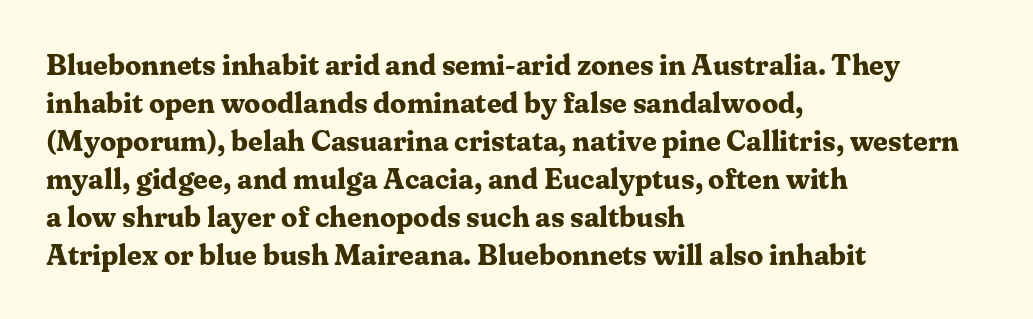
The image shows 29 px bold serif type, upright; set left-aligned, normal line spacing (1.31x), normal letter spacing, not underlined; medium stroke contrast and a medium x-height.
